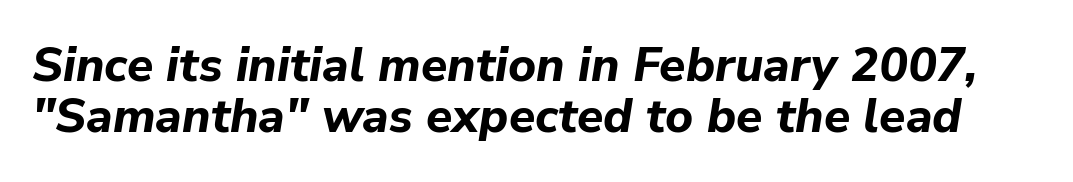
Anything drawn beneath the words? Only blank space. The tracking reads as untouched default to a designer's eye. Emphasis-style slanted type is in use. Looks like regular typesetting: each glyph gets only the width it needs.
